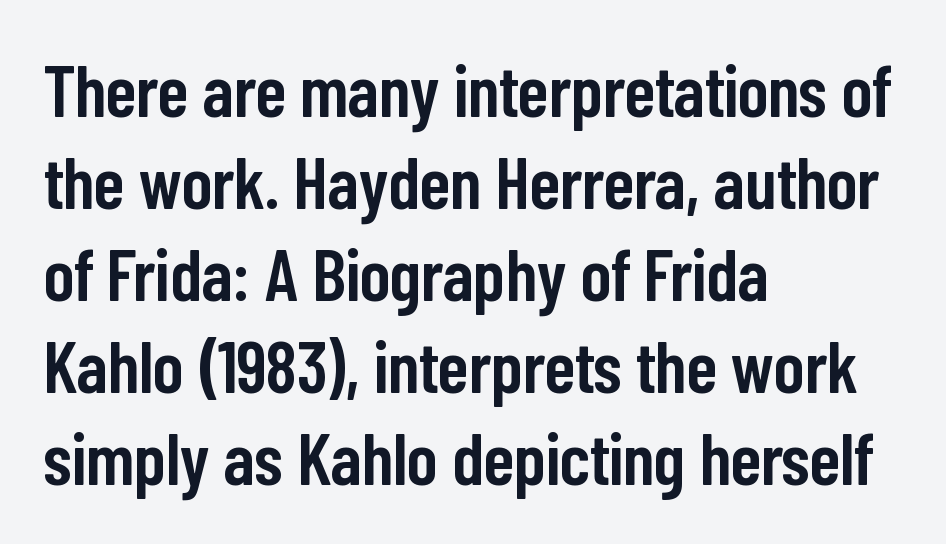
Q: Is the text bold? A: Semi-bold.
Q: Is the text italic (slanted)? A: No, it is upright.
Q: Is the typeface a serif or a sans-serif typeface? A: Sans-serif.
Q: Is the text underlined? A: No.
Q: How is the paragraph aligned? A: Left-aligned.
Q: Is the spacing between letters normal or unusually wide? A: Normal.
Q: Is the spacing between lines tight, normal or loose? A: Normal.
Q: Width (condensed, normal, or wide)? A: Condensed.
Q: Stroke contrast? A: Low.
Q: x-height? A: Medium.
Q: Monospaced? A: No.
